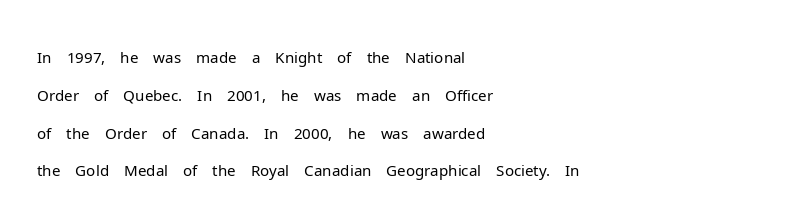
The image shows 31 px light sans-serif type, upright; set left-aligned, line spacing 1.22x, normal letter spacing, not underlined; low stroke contrast and a medium x-height.
